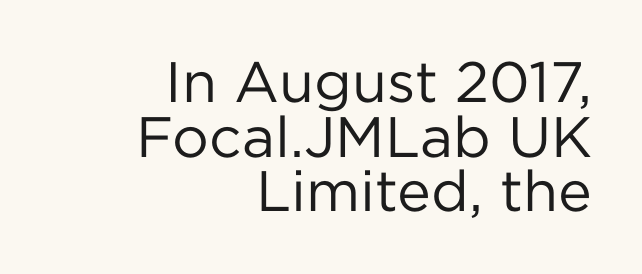
The image shows 57 px regular-weight sans-serif type, upright; set right-aligned, tight line spacing (0.96x), normal letter spacing, not underlined; low stroke contrast and a medium x-height.
